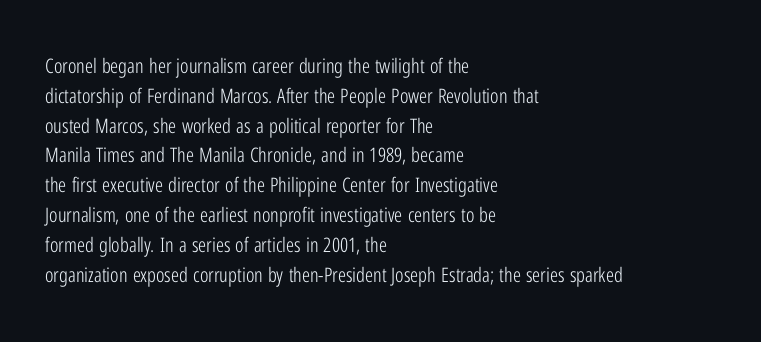
{"italic": "no", "bold": "no", "underline": "no", "align": "left", "line_spacing": "normal", "line_spacing_ratio": 1.49, "letter_spacing": "normal", "letter_spacing_em": 0.0, "glyph_px": 20}
